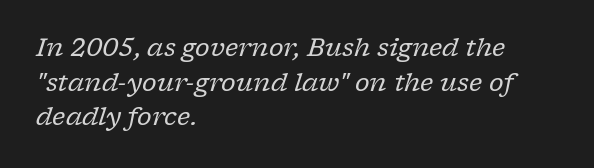
These lines were composed using italics. The passage shown stacks its lines at a standard gap. Each line starts at the same left margin while the right side varies. Here the glyphs are tracked normally, forming tight word shapes. The area under the type is left untouched.
